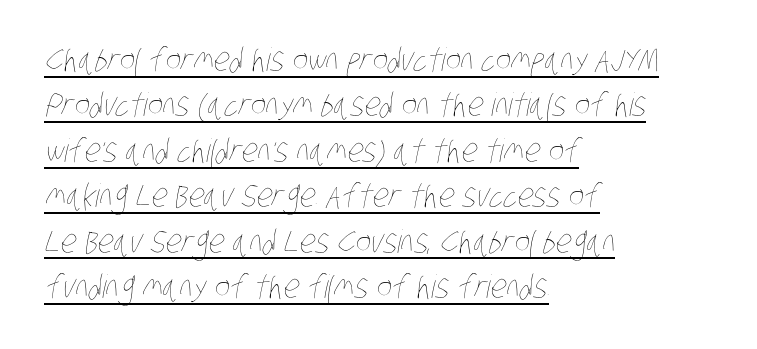
The image shows 32 px thin, condensed type; set left-aligned, normal line spacing (1.42x), normal letter spacing, underlined; low stroke contrast and a large x-height.
